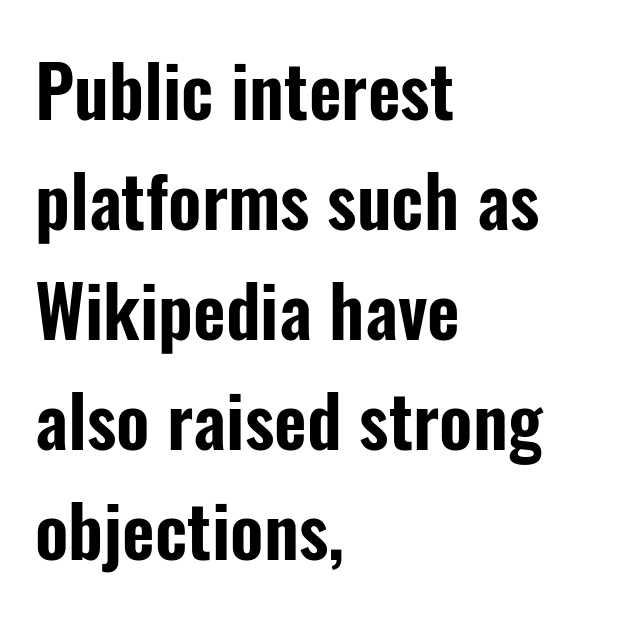
Type without underlining. The setting favours the left margin, as ordinary paragraphs usually do. What stands out about the letter spacing? Nothing — it is the standard amount. Each letter keeps its own natural width here, so spacing adapts to shape. Evenly set lines give the paragraph a standard silhouette. Designer's note — italics off, roman on.
